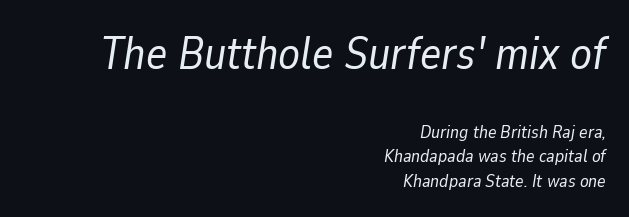
Scale decreases going downward across the two blocks. Slant detected: the letters are inclined. The strip under each line holds only bare page. The type is set solid horizontally, with unmodified tracking.
